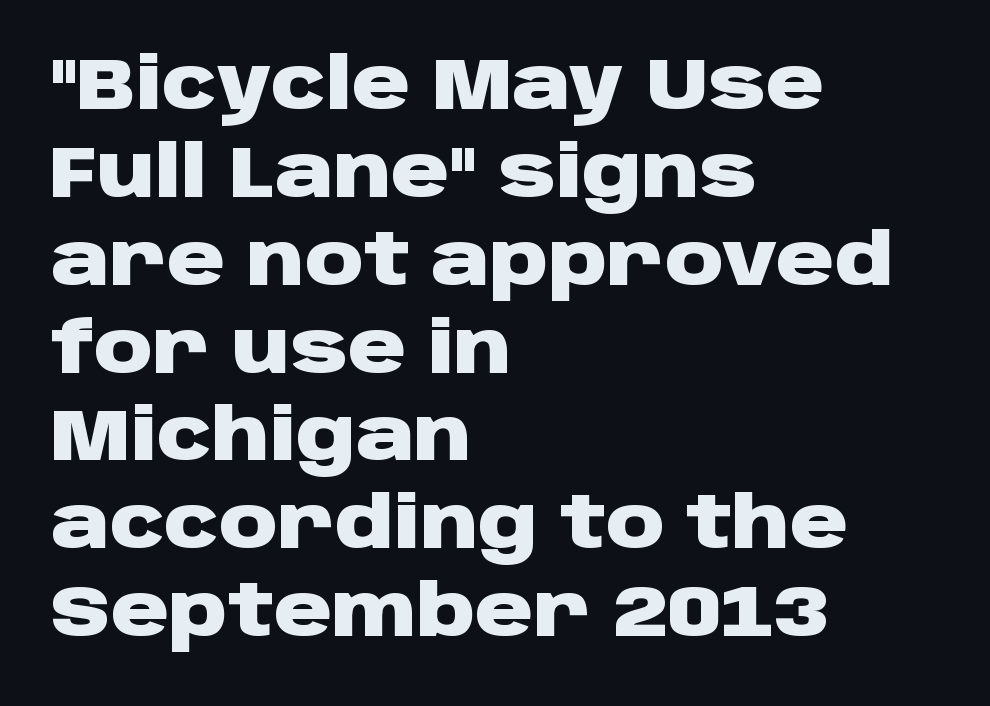
Q: Is the text bold? A: Yes.
Q: Is the text italic (slanted)? A: No, it is upright.
Q: Is the typeface a serif or a sans-serif typeface? A: Sans-serif.
Q: Is the text underlined? A: No.
Q: How is the paragraph aligned? A: Left-aligned.
Q: Is the spacing between letters normal or unusually wide? A: Normal.
Q: Width (condensed, normal, or wide)? A: Wide.
Q: Stroke contrast? A: Low.
Q: x-height? A: Large.
Q: Monospaced? A: No.
